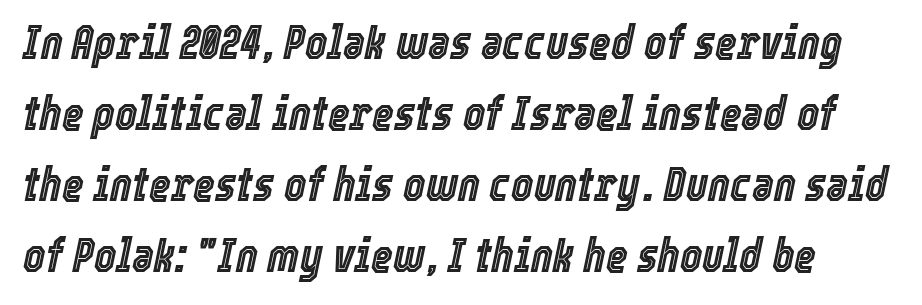
Short note: letters normally spaced. Spacing verdict: proportional, widths tailored to each character. This sample uses an oblique cut, with every glyph tilted off the vertical. Reading down the column, the eye jumps a familiar distance to each next line.
